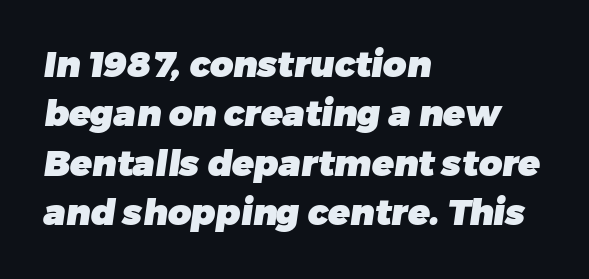
Q: Is the text bold? A: Yes.
Q: Is the typeface a serif or a sans-serif typeface? A: Sans-serif.
Q: Is the text underlined? A: No.
Q: How is the paragraph aligned? A: Left-aligned.
Q: Is the spacing between letters normal or unusually wide? A: Normal.
Q: Is the spacing between lines tight, normal or loose? A: Normal.
Q: Width (condensed, normal, or wide)? A: Normal.
Q: Stroke contrast? A: Low.
Q: x-height? A: Medium.
Q: Monospaced? A: No.
